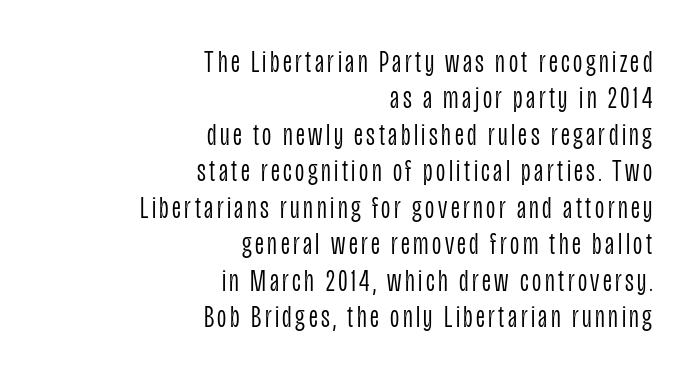
The image shows 32 px light, condensed sans-serif type, upright; set right-aligned, tight line spacing (1.14x), not underlined; low stroke contrast and a large x-height.
